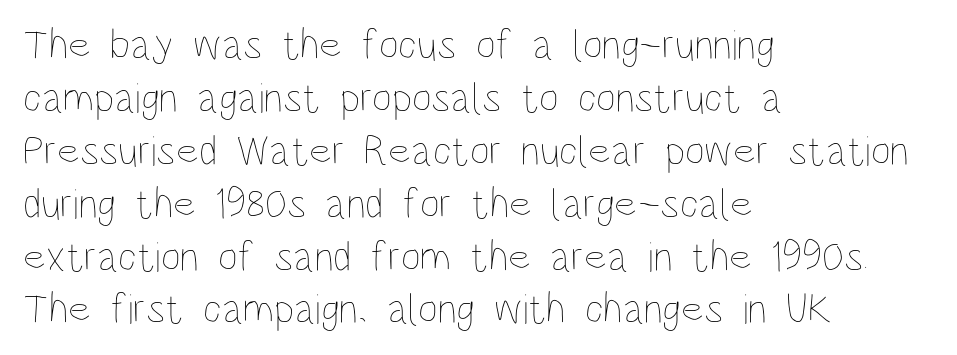
{"italic": "no", "bold": "no", "weight": "thin", "width": "condensed", "stroke_contrast": "low", "x_height": "large", "monospaced": "no", "underline": "no", "align": "left", "line_spacing_ratio": 1.23, "letter_spacing": "normal", "letter_spacing_em": 0.0, "glyph_px": 43}
